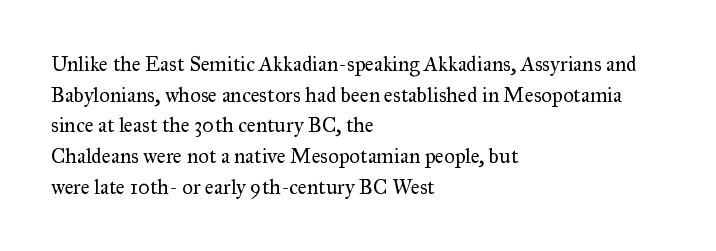
Q: Is the text bold? A: No.
Q: Is the text italic (slanted)? A: No, it is upright.
Q: Is the text underlined? A: No.
Q: How is the paragraph aligned? A: Left-aligned.
Q: Is the spacing between letters normal or unusually wide? A: Normal.
Q: Is the spacing between lines tight, normal or loose? A: Normal.
